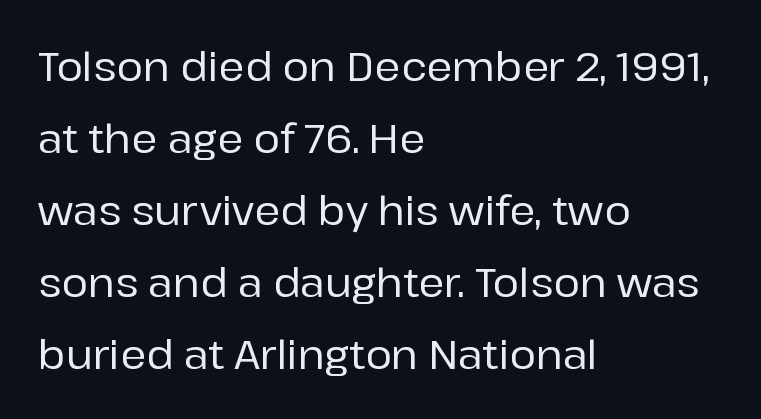
A sans-serif font was chosen for this passage. Nobody drew a line under any word here. Proportional: the letters do not fall into vertical columns. The specimen reads as upright at a glance. Layout note: lines flush left.
